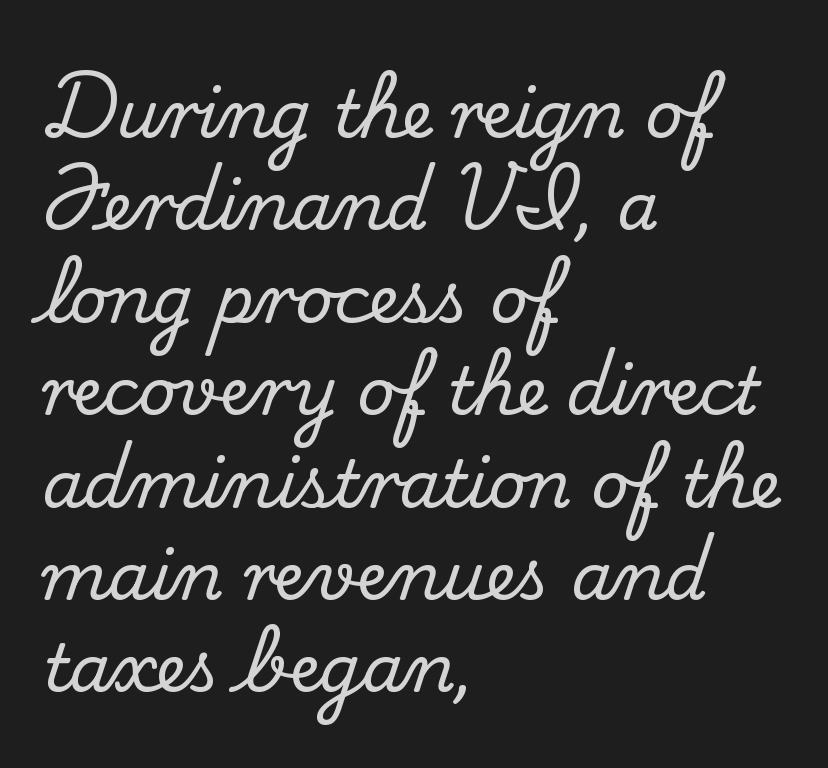
A typesetter would call this proportional, since set widths differ per character. The rows are spaced the way most documents space them. Descenders hang freely into open space. Type style note: has serifs. Horizontal alignment here is leftward, the default for most running prose.
